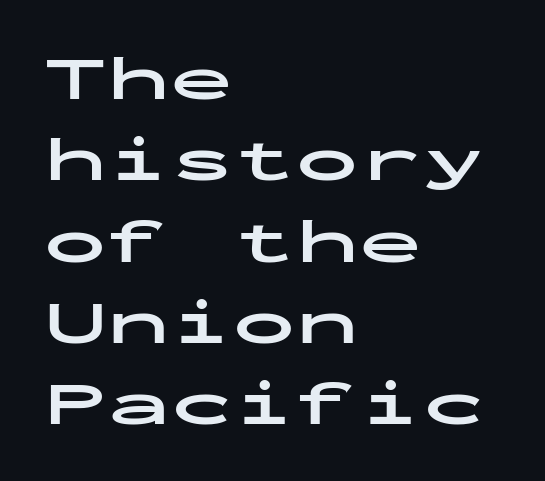
{"serif": "no", "italic": "no", "bold": "yes", "weight": "bold", "width": "wide", "stroke_contrast": "low", "x_height": "medium", "monospaced": "yes", "underline": "no", "align": "left", "line_spacing": "normal", "line_spacing_ratio": 1.29, "letter_spacing": "normal", "letter_spacing_em": 0.0, "glyph_px": 63}
